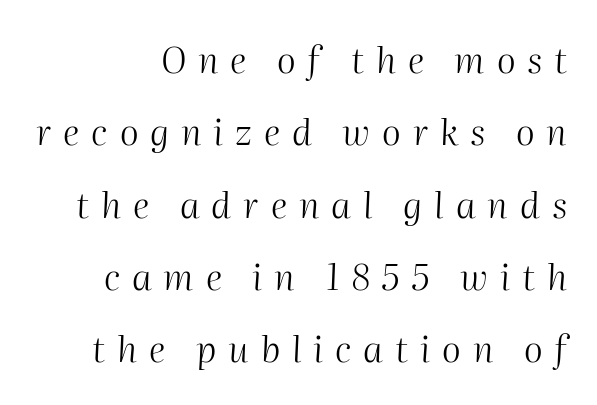
Q: Is the text bold? A: No.
Q: Is the text italic (slanted)? A: Yes, it leans right by about 2 degrees.
Q: Is the text underlined? A: No.
Q: Is the spacing between letters normal or unusually wide? A: Unusually wide.
Q: Is the spacing between lines tight, normal or loose? A: Loose.
Q: Width (condensed, normal, or wide)? A: Normal.
Q: Stroke contrast? A: Medium.
Q: x-height? A: Medium.
Q: Monospaced? A: No.
